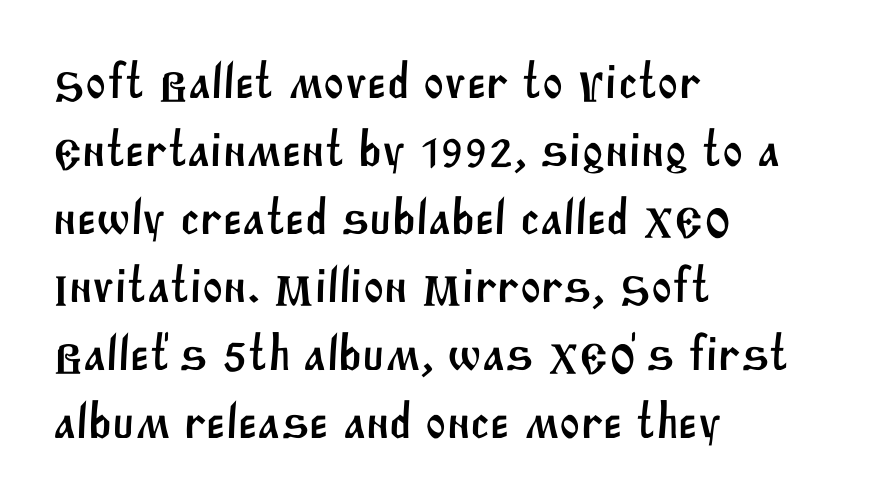
Tracking here is standard; glyphs follow each other at the usual distance. Nope, no serifs anywhere on these letters. In terms of leading, this rendering sits right in the middle. The zone under the glyphs is completely vacant.
